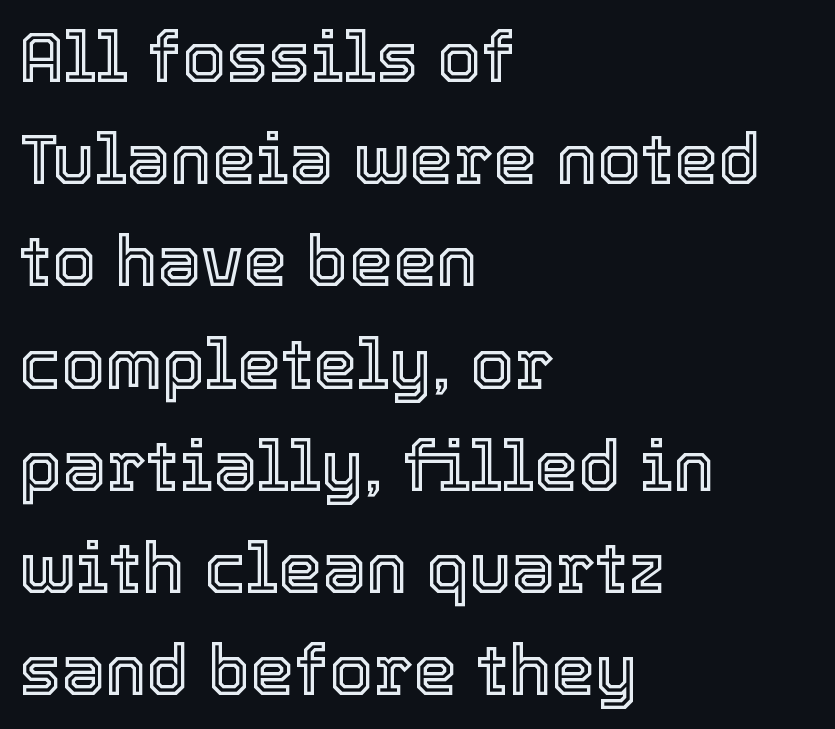
The typesetter chose a ragged-right arrangement here. The zone under the glyphs is completely vacant. The rendering uses natural spacing where letterforms have individual widths. The letters sit at their default tracking, neither squeezed nor spread. Posture: vertical.
